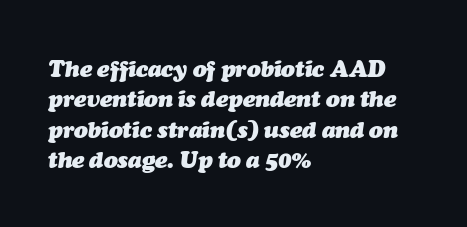
{"italic": "yes", "lean": "right", "slant_degrees": 7, "bold": "yes", "underline": "no", "align": "left", "line_spacing": "normal", "line_spacing_ratio": 1.32, "letter_spacing": "normal", "letter_spacing_em": 0.0, "glyph_px": 23}
